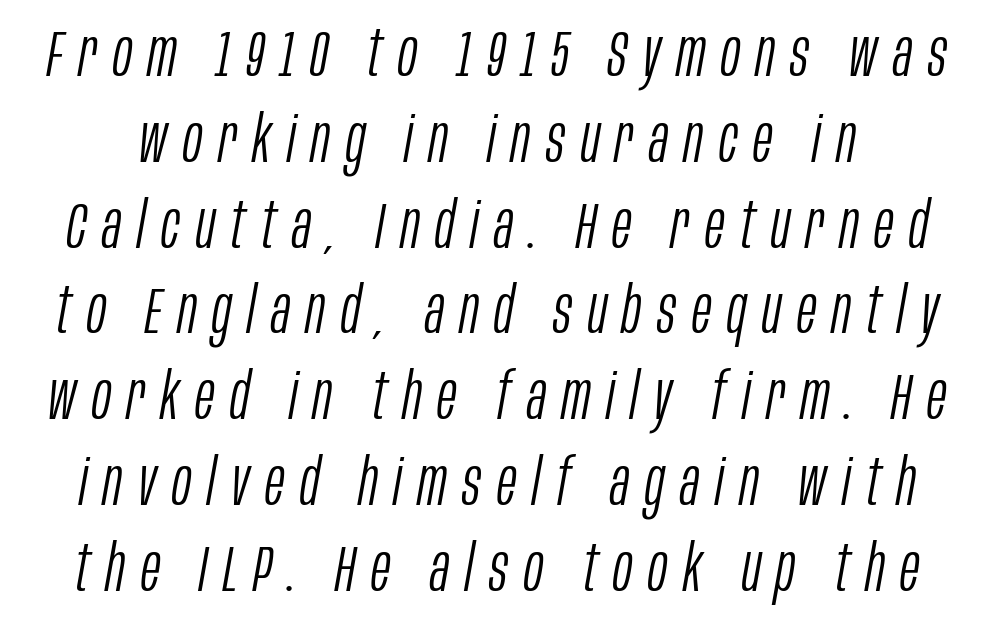
Italic? Definitely — the glyphs are oblique. No chunkiness to these letters — they're not bold. What's the leading like? Ordinary, nothing unusual. Think of a printed novel: that variable character pitch is what you see here. This rendering features lettering with no underline.
